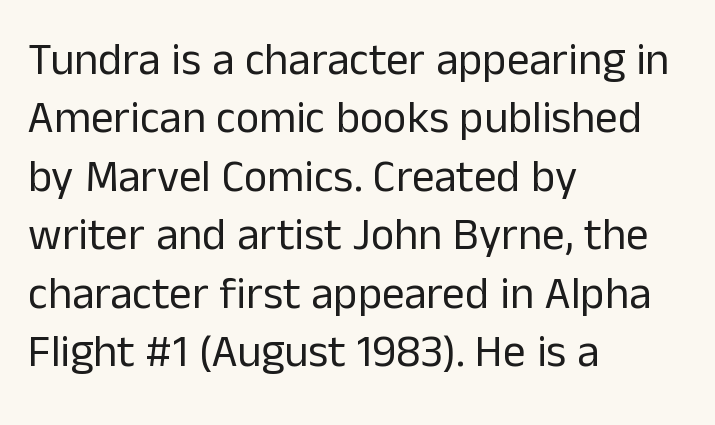
{"serif": "no", "italic": "no", "bold": "no", "weight": "regular", "width": "normal", "stroke_contrast": "low", "x_height": "medium", "monospaced": "no", "underline": "no", "align": "left", "line_spacing": "normal", "line_spacing_ratio": 1.3, "letter_spacing": "normal", "letter_spacing_em": 0.0, "glyph_px": 45}
